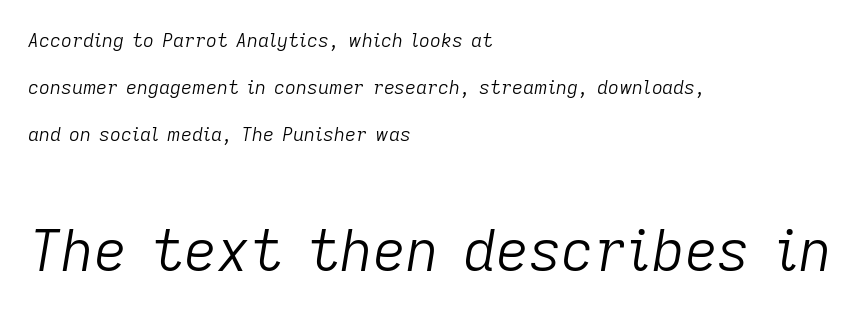
The image shows 57 px light type, italic (leaning right); set left-aligned, loose line spacing (2.48x), normal letter spacing, not underlined; the second (bottom) block is 3.0x larger; low stroke contrast and a medium x-height.
